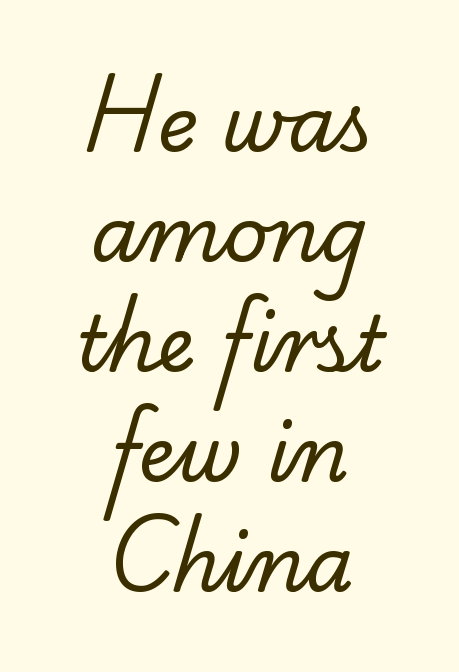
{"bold": "no", "weight": "regular", "width": "normal", "stroke_contrast": "low", "x_height": "small", "monospaced": "no", "underline": "no", "align": "center", "line_spacing": "normal", "line_spacing_ratio": 1.43, "letter_spacing": "normal", "letter_spacing_em": 0.0, "glyph_px": 77}
